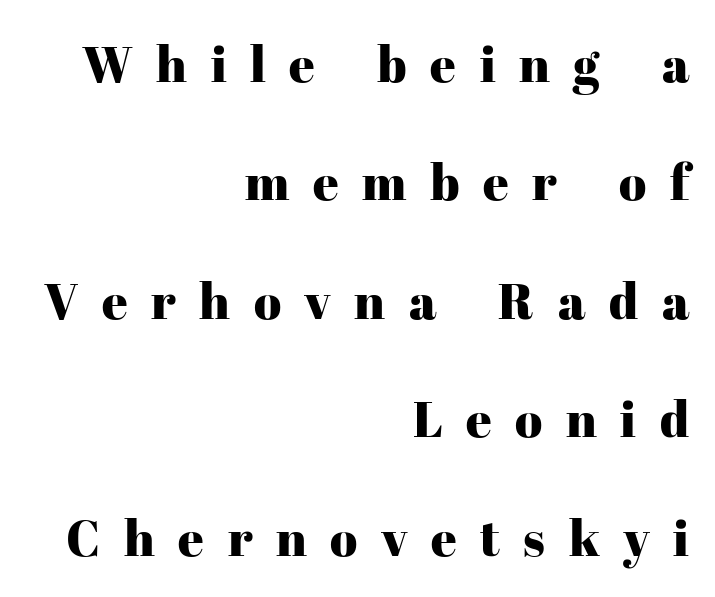
What kind of face is this? One with serifs. Glyph-to-glyph distance is far greater than everyday printed text. Looks like regular typesetting: each glyph gets only the width it needs. Line endings align vertically; line beginnings do not.
